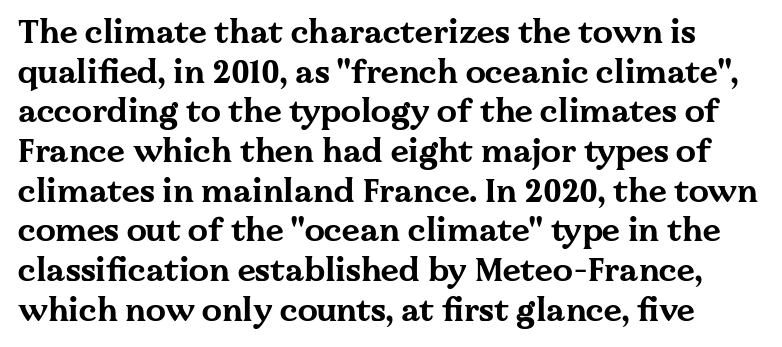
Q: Is the text bold? A: Yes.
Q: Is the text italic (slanted)? A: No, it is upright.
Q: Is the typeface a serif or a sans-serif typeface? A: Serif.
Q: Is the text underlined? A: No.
Q: Is the spacing between letters normal or unusually wide? A: Normal.
Q: Width (condensed, normal, or wide)? A: Wide.
Q: Stroke contrast? A: Medium.
Q: x-height? A: Medium.
Q: Monospaced? A: No.
